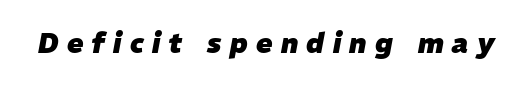
The image shows 27 px bold type, italic (leaning right); set unusually wide letter spacing (+0.31 em), not underlined.
